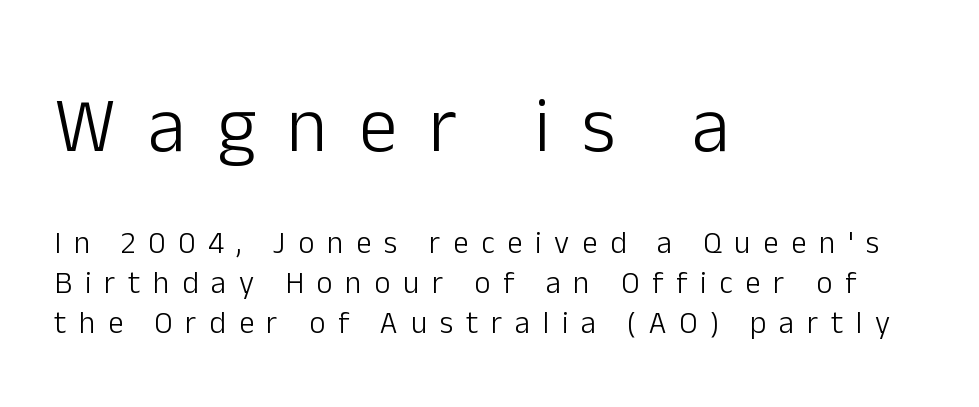
{"serif": "no", "italic": "no", "bold": "no", "weight": "light", "width": "normal", "stroke_contrast": "low", "x_height": "medium", "monospaced": "no", "underline": "no", "align": "left", "line_spacing": "normal", "line_spacing_ratio": 1.28, "letter_spacing": "wide", "letter_spacing_em": 0.41, "larger_block": "first", "size_ratio": 2.48, "glyph_px": 77}
